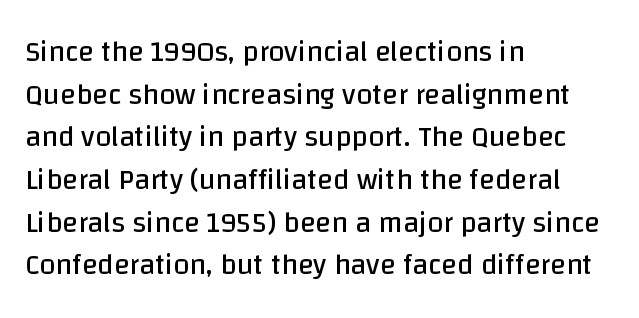
The passage shown is not underscored anywhere. Leading matches the norm, producing a regular column. Think of a printed novel: that variable character pitch is what you see here. Letterform terminals end flat and unadorned throughout the passage. Weight: regular or lighter.
